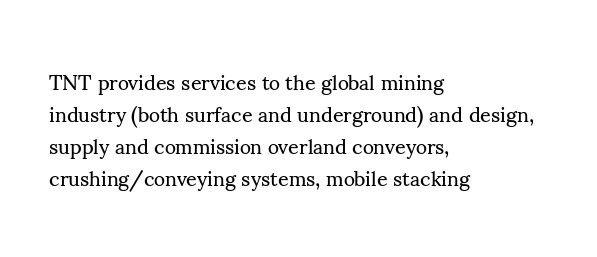
The image shows 21 px text type, upright; set left-aligned, normal line spacing (1.52x), normal letter spacing, not underlined.
